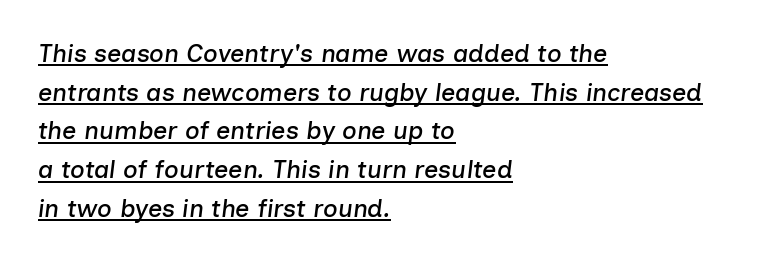
In terms of letterspacing, this is plain default setting. Each line of the rendering has a horizontal stroke beneath the glyphs. The space between consecutive lines is moderate. If you drew a ruler down the left edge, every line would touch it.
